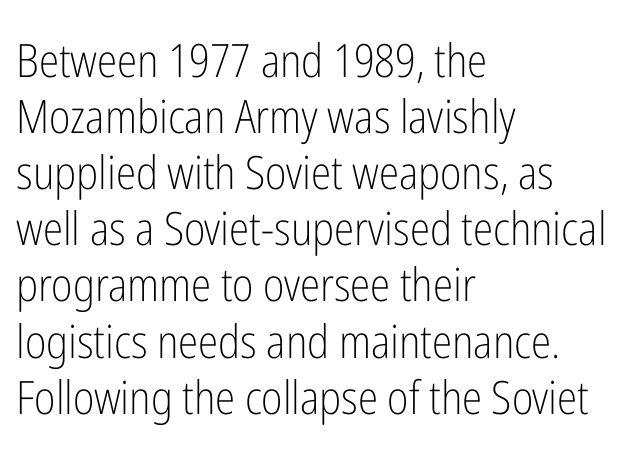
Stroke thickness stays within the range of a standard reading face or lighter. Is this a fixed-width face? No — the glyphs have proportional, varying widths. The paragraph shown leans on its left margin. Compared with typical body copy, the letter spacing here is the same. The gap between lines stays unmarked.
